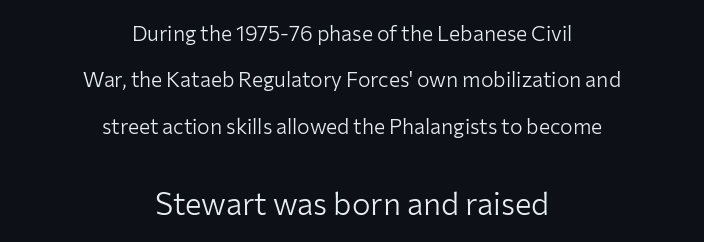
Q: Is the text bold? A: No.
Q: Is the text italic (slanted)? A: No, it is upright.
Q: Is the typeface a serif or a sans-serif typeface? A: Sans-serif.
Q: Is the text underlined? A: No.
Q: How is the paragraph aligned? A: Centered.
Q: Is the spacing between letters normal or unusually wide? A: Normal.
Q: Is the spacing between lines tight, normal or loose? A: Loose.
Q: Which block of text is set in a larger size, the first (top) or the second (bottom)? A: The second (bottom) one.
Q: Width (condensed, normal, or wide)? A: Normal.
Q: Stroke contrast? A: Low.
Q: x-height? A: Medium.
Q: Monospaced? A: No.
